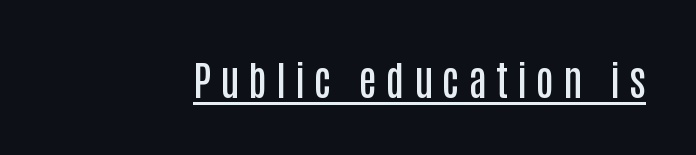
The passage shown is typed in a proportional face where columns would drift. The gaps between neighbouring characters are conspicuously large. Emphasis is given by a line drawn under the lettering. A somewhat darkened texture: the type is semibold rather than bold. Observe the absence of serifs on each vertical stroke in this sample. Unlike italic type, these characters show no tilt at all.
